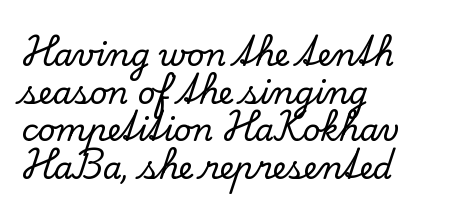
{"serif": "yes", "width": "normal", "stroke_contrast": "low", "x_height": "small", "monospaced": "no", "underline": "no", "align": "left", "line_spacing_ratio": 1.21, "letter_spacing": "normal", "letter_spacing_em": 0.0, "glyph_px": 31}
